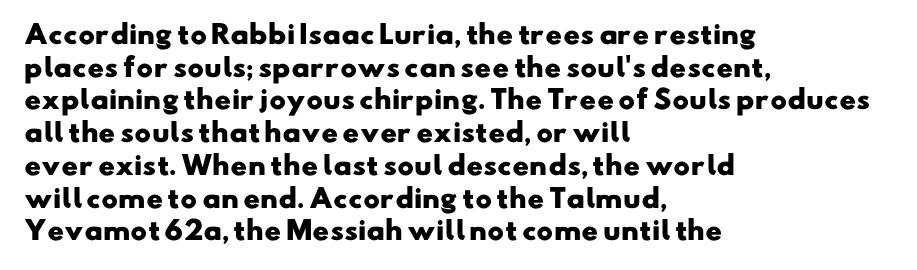
Q: Is the text bold? A: Yes.
Q: Is the text underlined? A: No.
Q: How is the paragraph aligned? A: Left-aligned.
Q: Is the spacing between letters normal or unusually wide? A: Normal.
Q: Is the spacing between lines tight, normal or loose? A: Normal.
